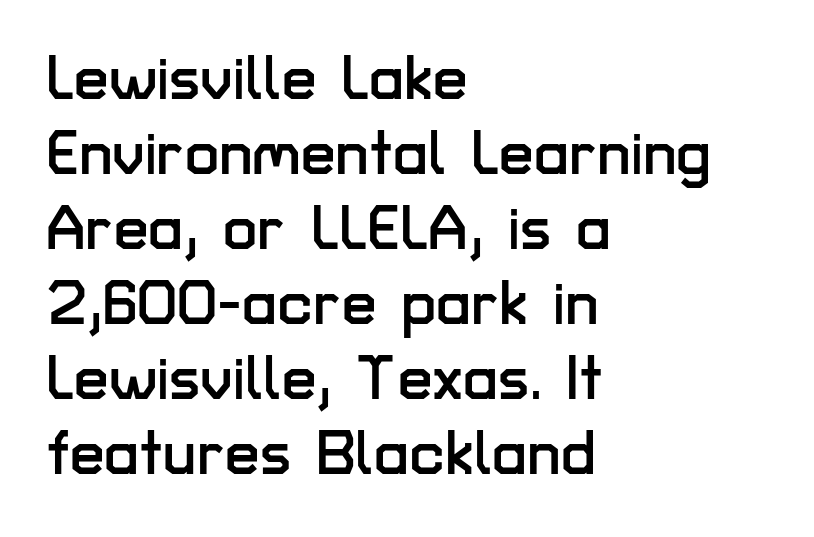
Q: Is the text italic (slanted)? A: No, it is upright.
Q: Is the typeface a serif or a sans-serif typeface? A: Sans-serif.
Q: Is the text underlined? A: No.
Q: How is the paragraph aligned? A: Left-aligned.
Q: Is the spacing between letters normal or unusually wide? A: Normal.
Q: Width (condensed, normal, or wide)? A: Normal.
Q: Stroke contrast? A: Low.
Q: x-height? A: Medium.
Q: Monospaced? A: No.
